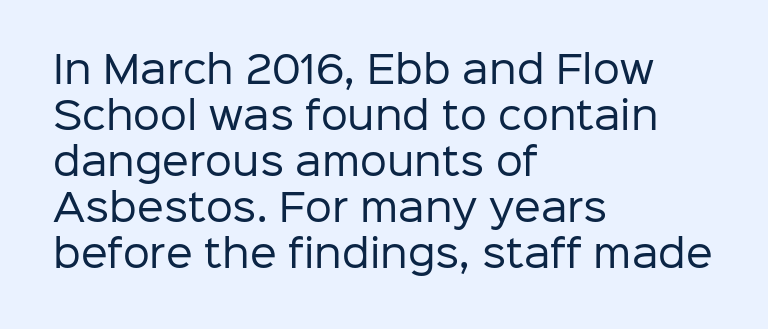
Is this a fixed-width face? No — the glyphs have proportional, varying widths. This sample is left-justified, so line endings fall wherever the words run out. Designer's note — italics off, roman on. A clean baseline with only descenders dipping below it. Compared with typical body copy, the letter spacing here is the same.
